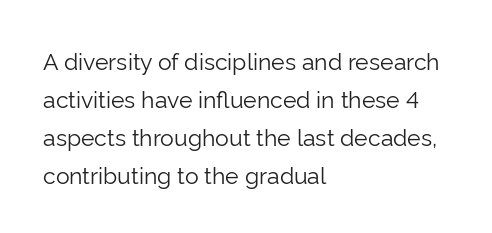
{"italic": "no", "bold": "no", "underline": "no", "align": "left", "line_spacing": "normal", "line_spacing_ratio": 1.65, "letter_spacing": "normal", "letter_spacing_em": 0.0, "glyph_px": 23}
